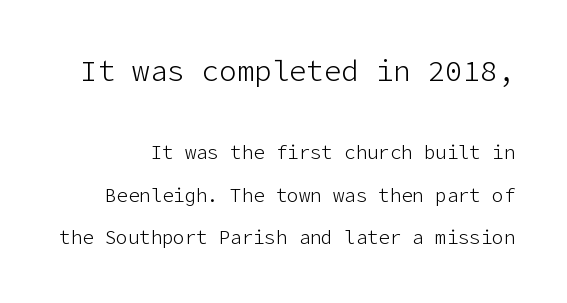
{"serif": "no", "italic": "no", "bold": "no", "weight": "light", "width": "normal", "stroke_contrast": "low", "x_height": "medium", "underline": "no", "line_spacing": "loose", "line_spacing_ratio": 2.24, "letter_spacing": "normal", "letter_spacing_em": 0.0, "larger_block": "first", "size_ratio": 1.53, "glyph_px": 29}
